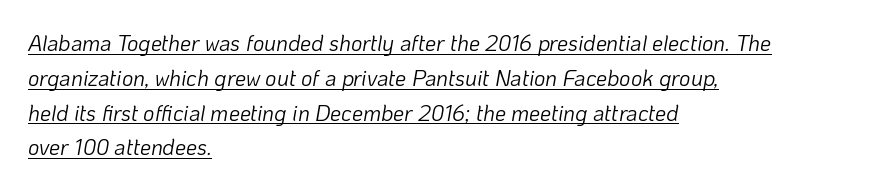
{"italic": "yes", "lean": "right", "slant_degrees": 10, "bold": "no", "underline": "yes", "align": "left", "line_spacing": "normal", "line_spacing_ratio": 1.58, "letter_spacing": "normal", "letter_spacing_em": 0.0, "glyph_px": 22}
